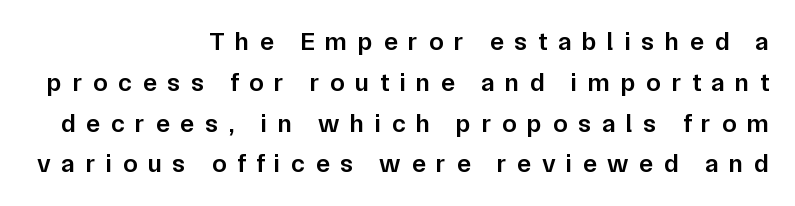
Q: Is the text bold? A: Semi-bold.
Q: Is the text italic (slanted)? A: No, it is upright.
Q: Is the text underlined? A: No.
Q: How is the paragraph aligned? A: Right-aligned.
Q: Is the spacing between letters normal or unusually wide? A: Unusually wide.
Q: Is the spacing between lines tight, normal or loose? A: Normal.
